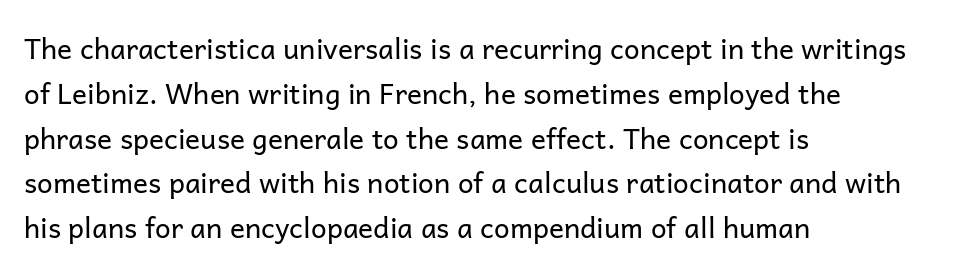
{"serif": "no", "italic": "no", "bold": "no", "weight": "regular", "width": "normal", "stroke_contrast": "low", "x_height": "medium", "monospaced": "no", "underline": "no", "align": "left", "line_spacing": "normal", "line_spacing_ratio": 1.6, "letter_spacing": "normal", "letter_spacing_em": 0.0, "glyph_px": 28}
